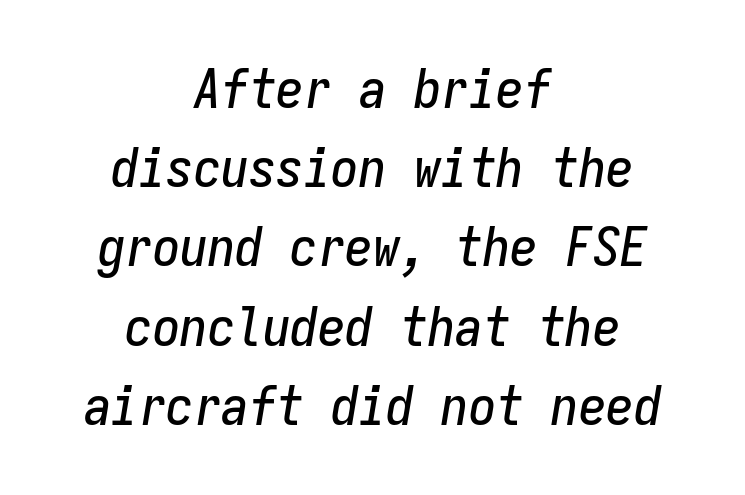
{"italic": "yes", "lean": "right", "slant_degrees": 9, "width": "condensed", "stroke_contrast": "low", "x_height": "medium", "monospaced": "yes", "underline": "no", "align": "center", "line_spacing": "normal", "line_spacing_ratio": 1.44, "letter_spacing": "normal", "letter_spacing_em": 0.0, "glyph_px": 55}
